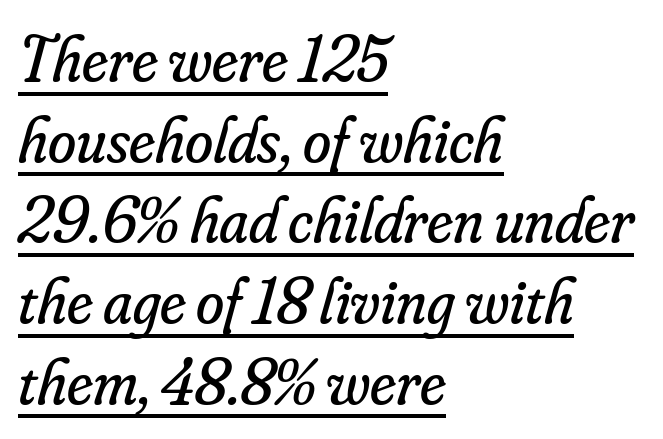
{"serif": "yes", "italic": "yes", "lean": "right", "slant_degrees": 16, "bold": "no", "weight": "regular", "width": "normal", "stroke_contrast": "low", "x_height": "small", "monospaced": "no", "underline": "yes", "align": "left", "line_spacing": "normal", "line_spacing_ratio": 1.26, "letter_spacing": "normal", "letter_spacing_em": 0.0, "glyph_px": 64}
